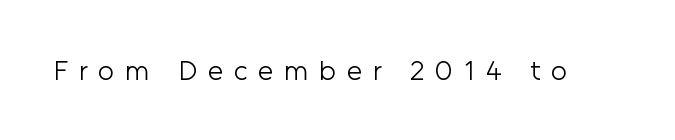
{"serif": "no", "italic": "no", "bold": "no", "weight": "light", "width": "normal", "stroke_contrast": "low", "x_height": "medium", "monospaced": "no", "underline": "no", "letter_spacing": "wide", "letter_spacing_em": 0.38, "glyph_px": 28}
